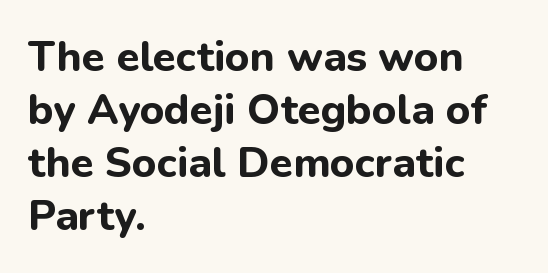
If you measured baseline to baseline, you'd find a middling distance. Do the characters align in a grid? No, the font is proportional. The characters display no serif detailing; their extremities are plain. No italicization has been applied; the sample stays upright.
